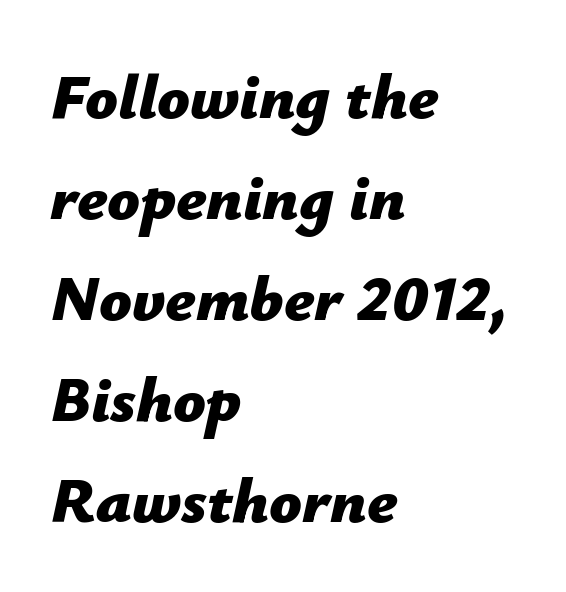
The image shows 64 px bold type, italic (leaning right); set left-aligned, normal line spacing (1.58x), normal letter spacing, not underlined; low stroke contrast and a medium x-height.
